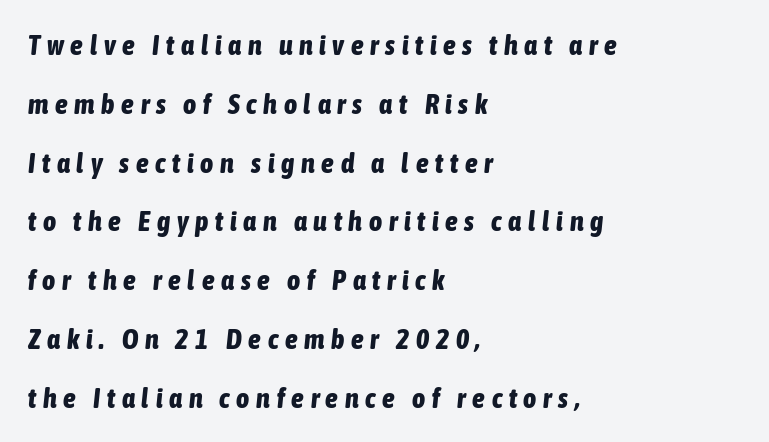
The image shows 28 px bold, condensed type, italic (leaning right); set left-aligned, loose line spacing (2.1x), unusually wide letter spacing (+0.24 em), not underlined; low stroke contrast and a medium x-height.
